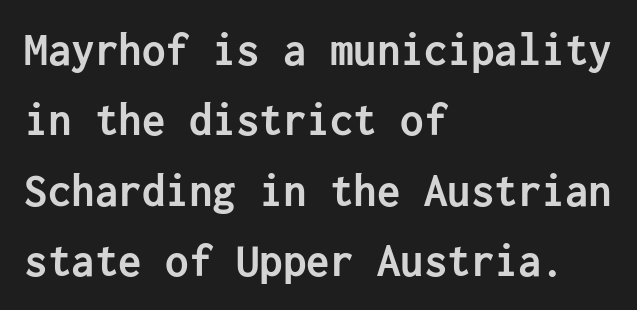
{"serif": "no", "italic": "no", "bold": "yes", "weight": "semibold", "width": "normal", "stroke_contrast": "low", "x_height": "medium", "underline": "no", "align": "left", "line_spacing": "normal", "line_spacing_ratio": 1.5, "letter_spacing": "normal", "letter_spacing_em": 0.0, "glyph_px": 47}
